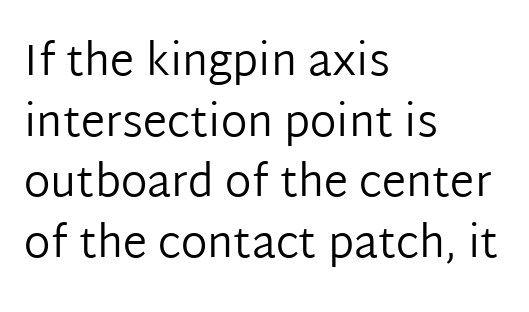
The image shows 44 px regular-weight sans-serif type, upright; set left-aligned, normal line spacing (1.38x), normal letter spacing, not underlined; low stroke contrast and a medium x-height.
